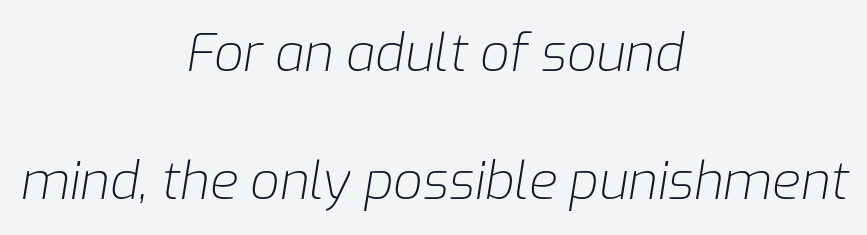
{"italic": "yes", "lean": "right", "slant_degrees": 9, "bold": "no", "weight": "light", "width": "normal", "stroke_contrast": "low", "x_height": "medium", "monospaced": "no", "underline": "no", "align": "center", "line_spacing": "loose", "line_spacing_ratio": 2.47, "letter_spacing": "normal", "letter_spacing_em": 0.0, "glyph_px": 52}
